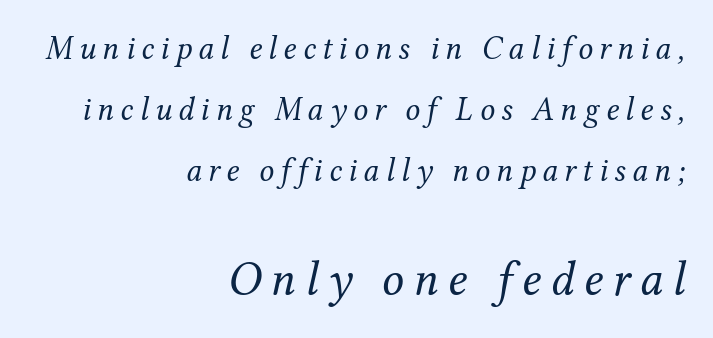
Each letter keeps its own natural width here, so spacing adapts to shape. No chunkiness to these letters — they're not bold. Slant detected: the letters are inclined. The glyphs are unaccompanied by any horizontal stroke below them.
